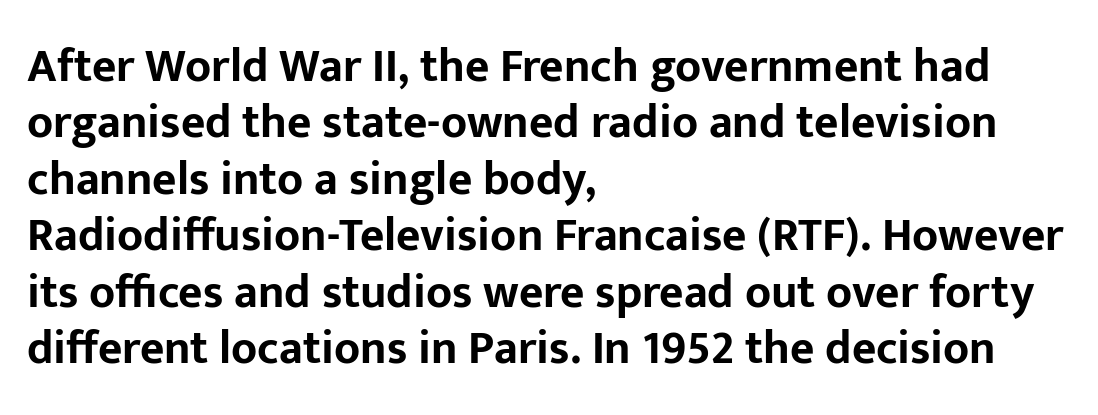
Think of a printed novel: that variable character pitch is what you see here. Characters follow at the spacing the type designer built in. Underline: absent. Weight: bold.
